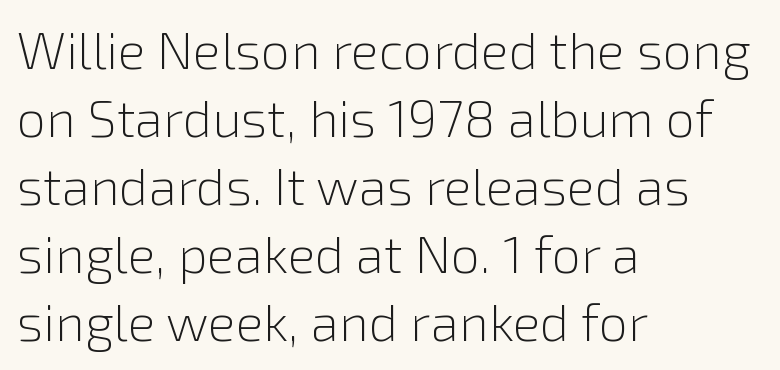
The space between consecutive lines is moderate. Does the type have serifs? No, each stem ends abruptly. Only glyphs here, with clear space below each row. What stands out about the letter spacing? Nothing — it is the standard amount. The strokes are not fattened; the text isn't bold. Quick note: not italic, upright.
